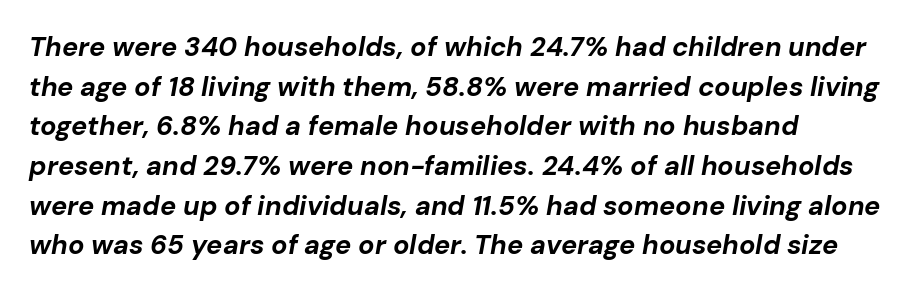
Q: Is the text bold? A: Yes.
Q: Is the text italic (slanted)? A: Yes, it leans right by about 10 degrees.
Q: Is the text underlined? A: No.
Q: Is the spacing between letters normal or unusually wide? A: Normal.
Q: Is the spacing between lines tight, normal or loose? A: Normal.
